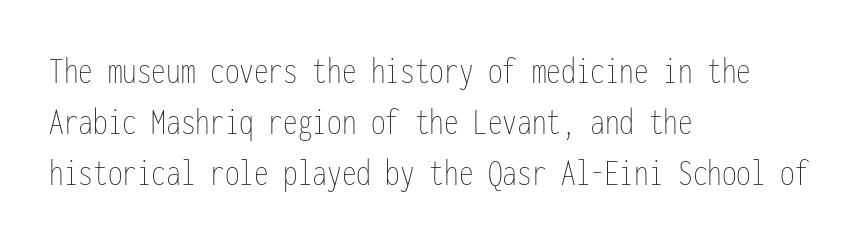
{"italic": "no", "bold": "no", "weight": "thin", "width": "condensed", "stroke_contrast": "low", "x_height": "medium", "monospaced": "yes", "underline": "no", "align": "left", "line_spacing": "normal", "line_spacing_ratio": 1.31, "letter_spacing": "normal", "letter_spacing_em": 0.0, "glyph_px": 39}
